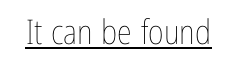
Q: Is the text bold? A: No.
Q: Is the text italic (slanted)? A: No, it is upright.
Q: Is the text underlined? A: Yes.
Q: Is the spacing between letters normal or unusually wide? A: Normal.
Q: Width (condensed, normal, or wide)? A: Condensed.
Q: Stroke contrast? A: Low.
Q: x-height? A: Medium.
Q: Monospaced? A: No.
